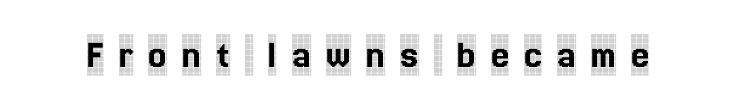
Old-style or modern, the face here clearly has serifs. Caption: expanded tracking, letters set apart. Decoration check: the copy has no underline. Here the designer chose a conventional face with non-uniform glyph widths. The lettering holds an erect, upright posture throughout.
